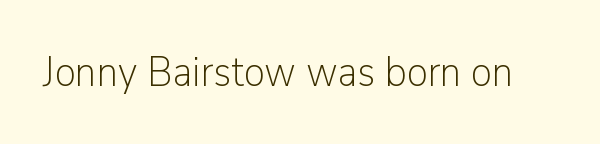
The image shows 42 px light sans-serif type, upright; set normal letter spacing, not underlined; low stroke contrast and a medium x-height.
